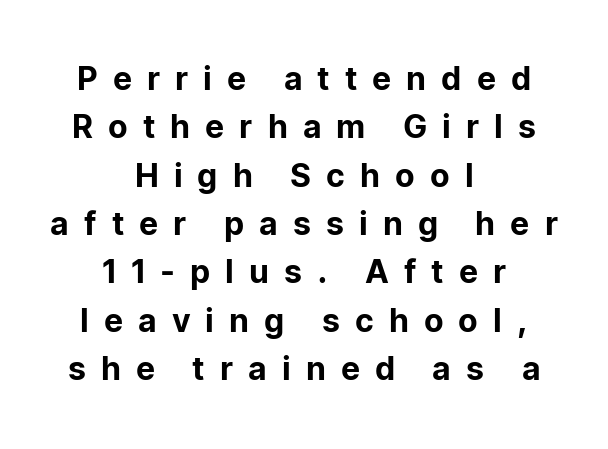
{"serif": "no", "italic": "no", "width": "normal", "stroke_contrast": "low", "x_height": "medium", "monospaced": "no", "underline": "no", "align": "center", "line_spacing": "normal", "line_spacing_ratio": 1.51, "letter_spacing": "wide", "letter_spacing_em": 0.47, "glyph_px": 32}
